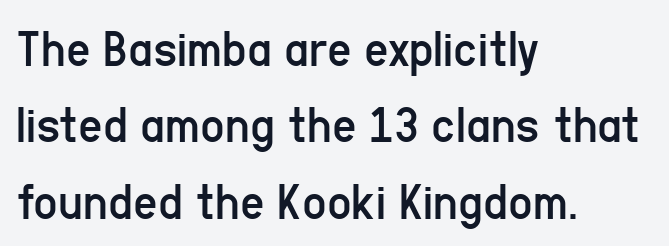
Q: Is the text bold? A: No.
Q: Is the text italic (slanted)? A: No, it is upright.
Q: Is the typeface a serif or a sans-serif typeface? A: Sans-serif.
Q: Is the text underlined? A: No.
Q: How is the paragraph aligned? A: Left-aligned.
Q: Is the spacing between letters normal or unusually wide? A: Normal.
Q: Is the spacing between lines tight, normal or loose? A: Normal.
Q: Width (condensed, normal, or wide)? A: Condensed.
Q: Stroke contrast? A: Low.
Q: x-height? A: Medium.
Q: Monospaced? A: No.
